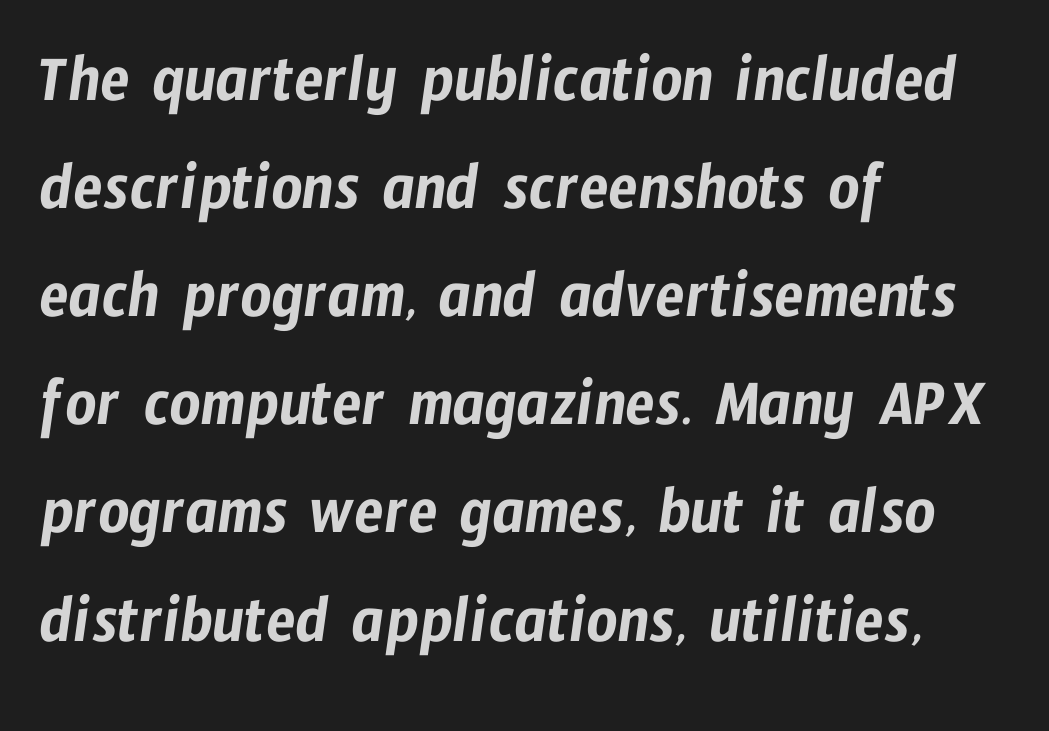
Does the leading feel generous? No, just average. Varying glyph widths throughout — classic text-font behaviour. The passage shown is not underscored anywhere. The ragged edge is on the right, which tells us the setting is flush left. Honestly, the letter spacing is just normal — you wouldn't notice it.
